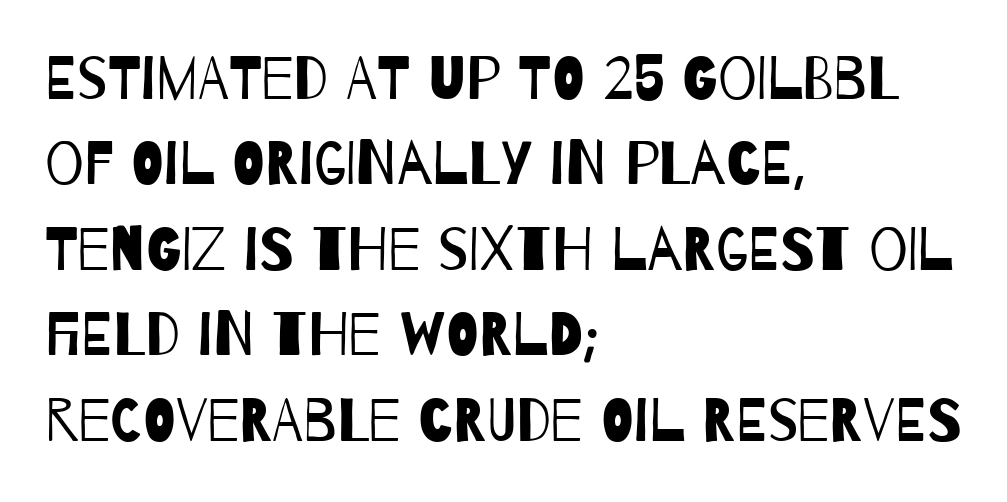
You could call the tracking neutral — neither tight nor loose. Each stroke keeps to a modest, everyday thickness or less. The setting favours the left margin, as ordinary paragraphs usually do. Descenders hang freely into open space. Proportional: the letters do not fall into vertical columns.
